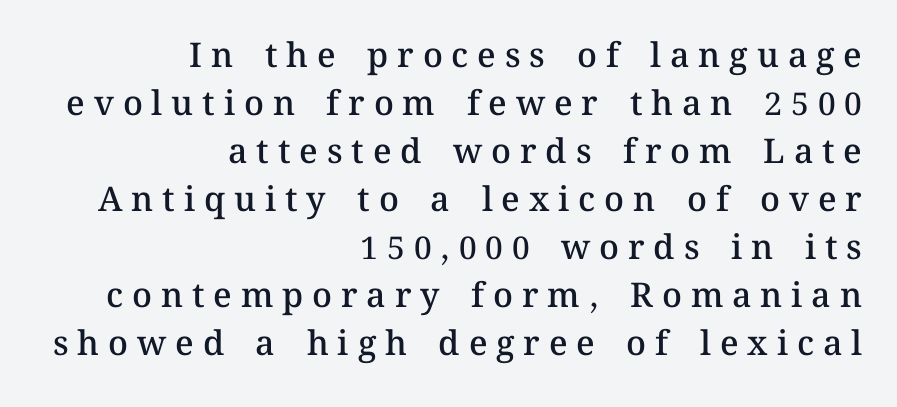
Each glyph is drawn with semibold strokes, heavier than normal yet not fully bold. These lines stack with their right ends in a neat column. Here the designer chose a conventional face with non-uniform glyph widths. The gaps between neighbouring characters are conspicuously large.
